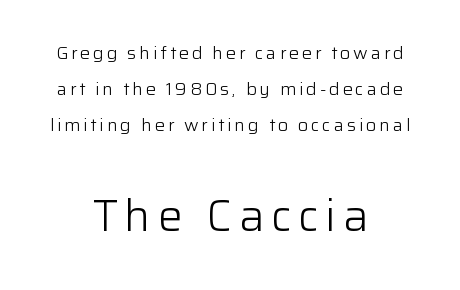
{"serif": "no", "italic": "no", "bold": "no", "weight": "light", "width": "normal", "stroke_contrast": "low", "x_height": "medium", "monospaced": "no", "underline": "no", "align": "center", "line_spacing": "loose", "line_spacing_ratio": 2.0, "larger_block": "second", "size_ratio": 2.44, "glyph_px": 44}
